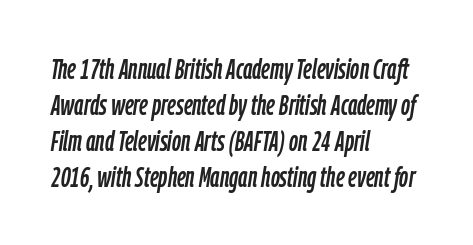
Q: Is the text italic (slanted)? A: Yes, it leans right by about 9 degrees.
Q: Is the text underlined? A: No.
Q: How is the paragraph aligned? A: Left-aligned.
Q: Is the spacing between letters normal or unusually wide? A: Normal.
Q: Is the spacing between lines tight, normal or loose? A: Normal.
Q: Width (condensed, normal, or wide)? A: Condensed.
Q: Stroke contrast? A: Low.
Q: x-height? A: Medium.
Q: Monospaced? A: No.
